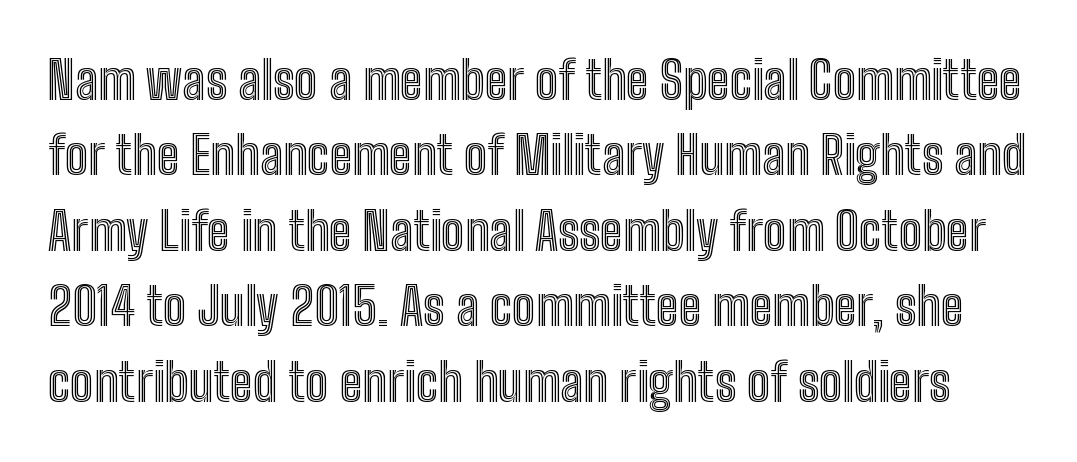
{"italic": "no", "width": "condensed", "x_height": "medium", "monospaced": "no", "underline": "no", "line_spacing": "normal", "line_spacing_ratio": 1.45, "letter_spacing": "normal", "letter_spacing_em": 0.0, "glyph_px": 52}
